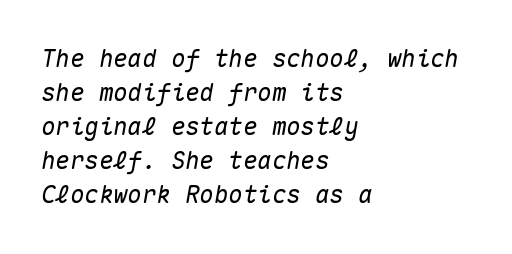
{"italic": "yes", "lean": "right", "slant_degrees": 10, "underline": "no", "align": "left", "line_spacing": "normal", "line_spacing_ratio": 1.42, "letter_spacing": "normal", "letter_spacing_em": 0.0, "glyph_px": 24}
